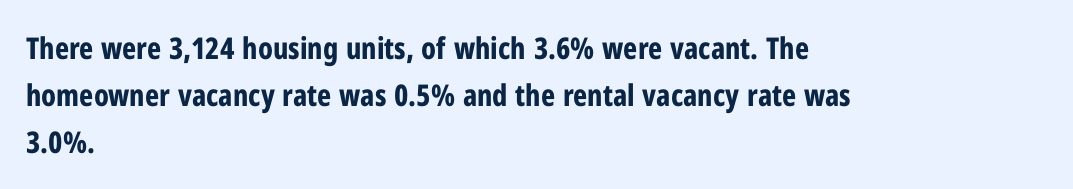
Q: Is the text bold? A: Yes.
Q: Is the text italic (slanted)? A: No, it is upright.
Q: Is the typeface a serif or a sans-serif typeface? A: Sans-serif.
Q: Is the text underlined? A: No.
Q: How is the paragraph aligned? A: Left-aligned.
Q: Is the spacing between letters normal or unusually wide? A: Normal.
Q: Is the spacing between lines tight, normal or loose? A: Normal.
Q: Width (condensed, normal, or wide)? A: Condensed.
Q: Stroke contrast? A: Low.
Q: x-height? A: Medium.
Q: Monospaced? A: No.
